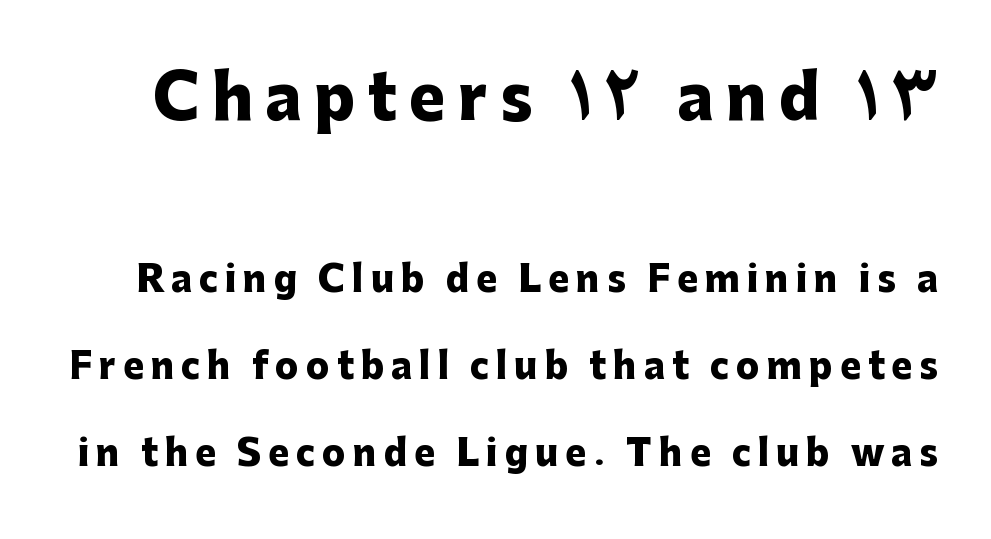
The image shows 61 px heavy sans-serif type, upright; set loose line spacing (2.48x), unusually wide letter spacing (+0.2 em), not underlined; the first (top) block is 1.74x larger; low stroke contrast and a medium x-height.
